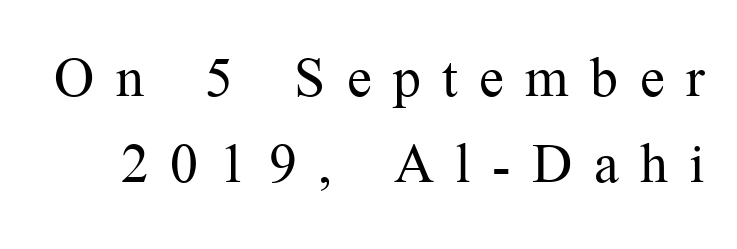
The image shows 74 px light serif type, upright; set line spacing 1.16x, unusually wide letter spacing (+0.29 em), not underlined; medium stroke contrast and a medium x-height.
